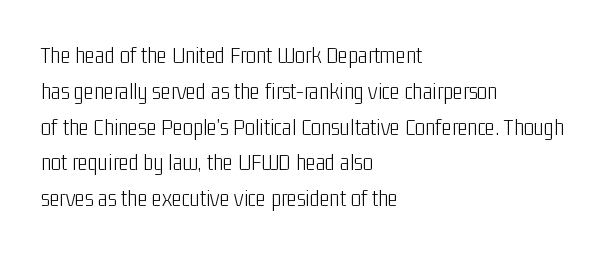
{"italic": "no", "bold": "no", "underline": "no", "align": "left", "line_spacing": "normal", "line_spacing_ratio": 1.49, "letter_spacing": "normal", "letter_spacing_em": 0.0, "glyph_px": 24}
